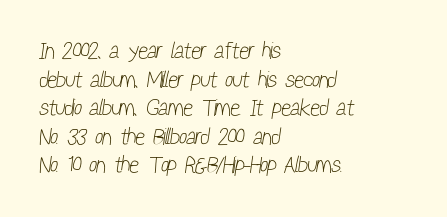
Every row of glyphs begins at an identical x-position on the left. Words appear dense and cohesive because spacing is normal. Decoration check: the copy has no underline. The strokes are not fattened; the text isn't bold.
